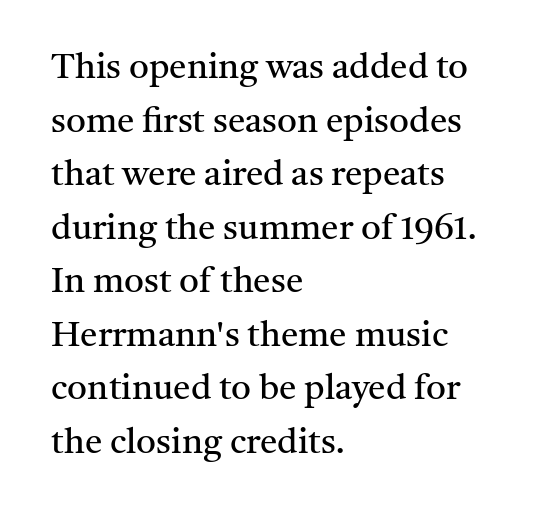
The image shows 35 px regular-weight serif type, upright; set left-aligned, normal line spacing (1.53x), normal letter spacing, not underlined; medium stroke contrast and a medium x-height.
